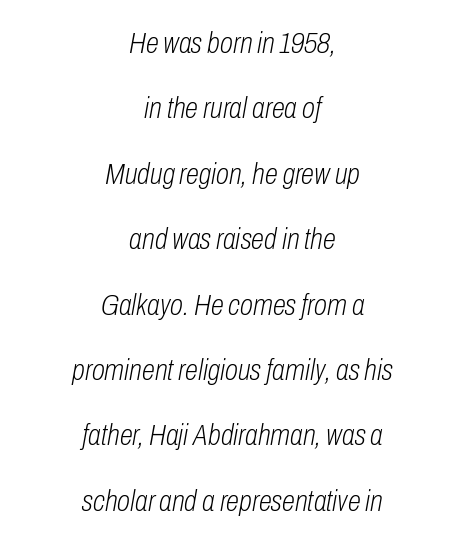
Q: Is the text bold? A: No.
Q: Is the text italic (slanted)? A: Yes, it leans right by about 10 degrees.
Q: Is the text underlined? A: No.
Q: How is the paragraph aligned? A: Centered.
Q: Is the spacing between letters normal or unusually wide? A: Normal.
Q: Is the spacing between lines tight, normal or loose? A: Loose.
Q: Width (condensed, normal, or wide)? A: Condensed.
Q: Stroke contrast? A: Low.
Q: x-height? A: Medium.
Q: Monospaced? A: No.
